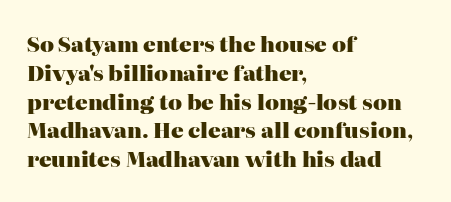
Q: Is the text bold? A: Yes.
Q: Is the text italic (slanted)? A: No, it is upright.
Q: Is the text underlined? A: No.
Q: How is the paragraph aligned? A: Left-aligned.
Q: Is the spacing between letters normal or unusually wide? A: Normal.
Q: Is the spacing between lines tight, normal or loose? A: Normal.
